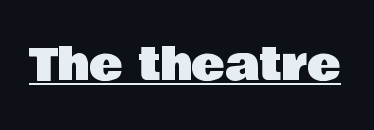
The image shows 45 px sans-serif type, upright; set normal letter spacing, underlined; low stroke contrast and a large x-height.
